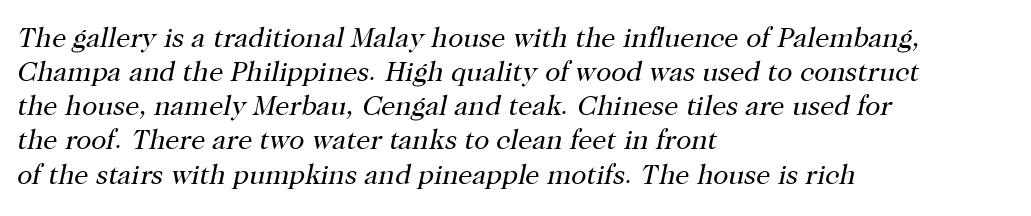
Heft: none added — not bold. Serifs: yes, visible at the terminals of the letterforms. Any mark beneath the type? The region is blank. The letters advance in unequal steps, a hallmark of proportional type.
